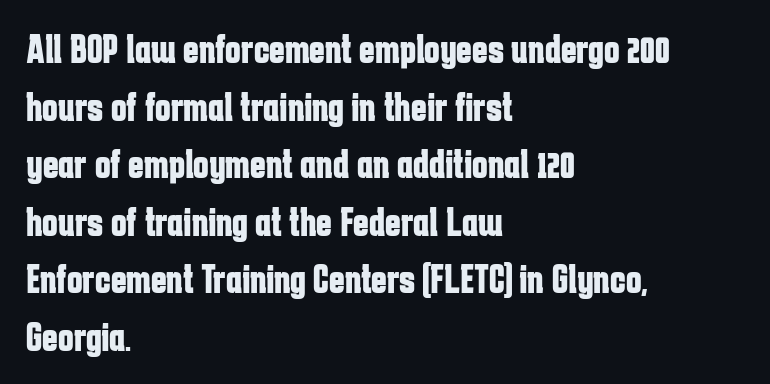
{"serif": "no", "italic": "no", "bold": "yes", "weight": "bold", "width": "condensed", "stroke_contrast": "low", "x_height": "medium", "monospaced": "no", "underline": "no", "align": "left", "line_spacing": "normal", "line_spacing_ratio": 1.37, "letter_spacing": "normal", "letter_spacing_em": 0.0, "glyph_px": 42}
